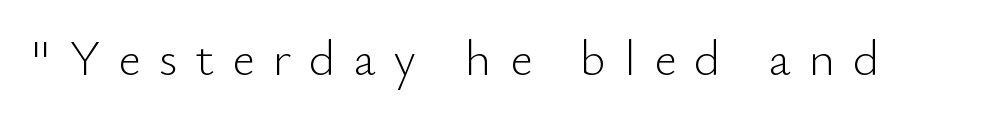
The image shows 50 px light sans-serif type, upright; set unusually wide letter spacing (+0.36 em), not underlined; low stroke contrast and a small x-height.
